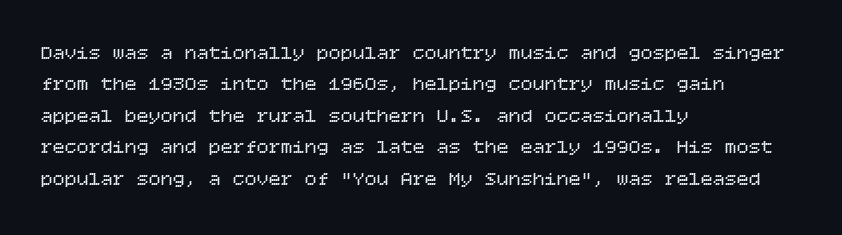
The image shows 20 px text type, upright; set left-aligned, normal line spacing (1.57x), normal letter spacing, not underlined.
